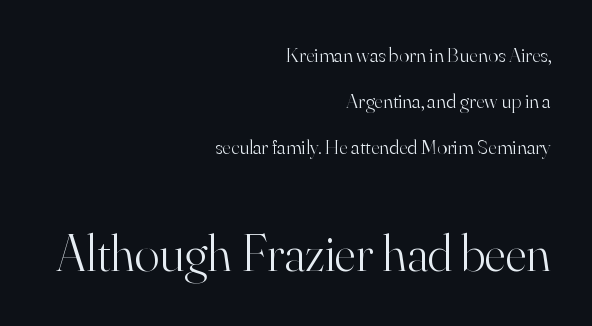
{"serif": "yes", "italic": "no", "bold": "no", "weight": "light", "width": "normal", "stroke_contrast": "high", "x_height": "small", "monospaced": "no", "underline": "no", "align": "right", "line_spacing": "loose", "line_spacing_ratio": 2.18, "letter_spacing": "normal", "letter_spacing_em": 0.0, "larger_block": "second", "size_ratio": 2.48, "glyph_px": 52}
